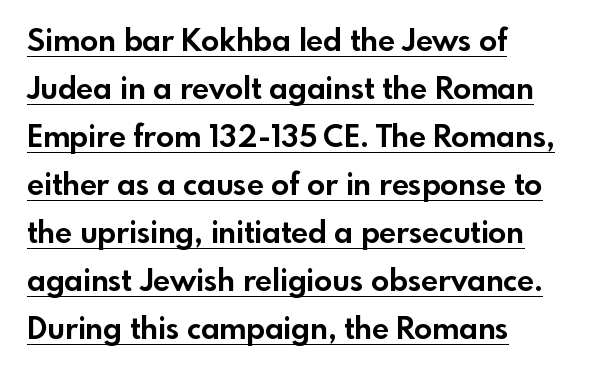
The image shows 30 px bold sans-serif type, upright; set left-aligned, normal line spacing (1.6x), normal letter spacing, underlined; a small x-height.
